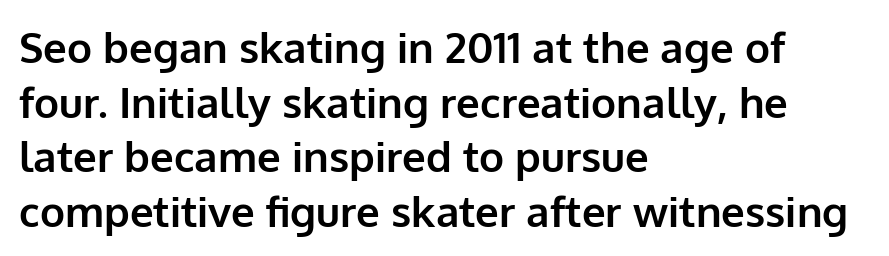
The image shows 42 px bold sans-serif type, upright; set left-aligned, normal line spacing (1.3x), normal letter spacing, not underlined; low stroke contrast and a medium x-height.
